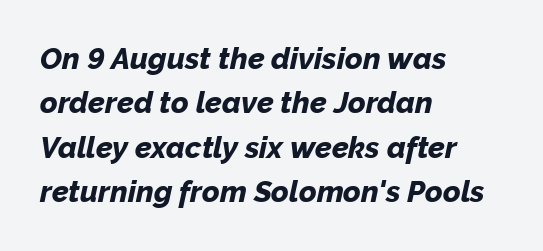
Q: Is the text bold? A: Yes.
Q: Is the text italic (slanted)? A: Yes, it leans right by about 12 degrees.
Q: Is the text underlined? A: No.
Q: How is the paragraph aligned? A: Left-aligned.
Q: Is the spacing between letters normal or unusually wide? A: Normal.
Q: Is the spacing between lines tight, normal or loose? A: Normal.
Q: Width (condensed, normal, or wide)? A: Normal.
Q: Stroke contrast? A: Low.
Q: x-height? A: Medium.
Q: Monospaced? A: No.
